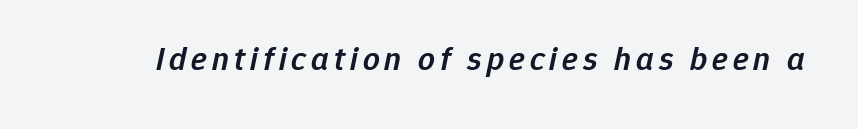
Q: Is the text bold? A: Semi-bold.
Q: Is the text italic (slanted)? A: Yes, it leans right by about 12 degrees.
Q: Is the text underlined? A: No.
Q: Width (condensed, normal, or wide)? A: Normal.
Q: Stroke contrast? A: Low.
Q: x-height? A: Medium.
Q: Monospaced? A: No.
